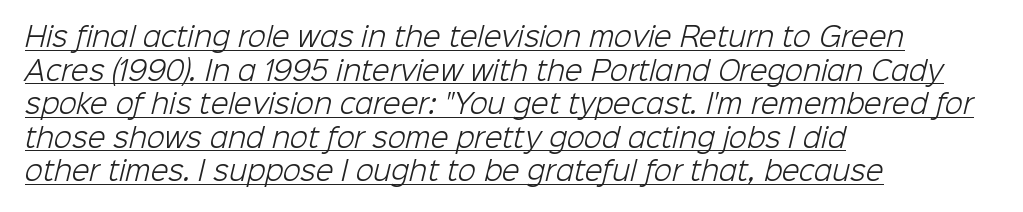
Stroke mass is kept to a normal reading level or below. Whoever set this chose a conventional vertical rhythm. A student would call this left alignment; a typographer would say flush left, rag right. Look at the tracking — it's just the regular setting, nothing added. Each line of the rendering has a horizontal stroke beneath the glyphs.
